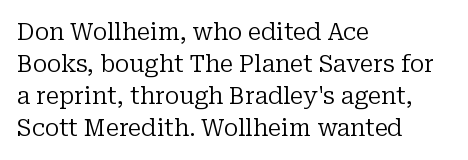
The image shows 24 px text type, upright; set left-aligned, normal line spacing (1.34x), normal letter spacing, not underlined.
